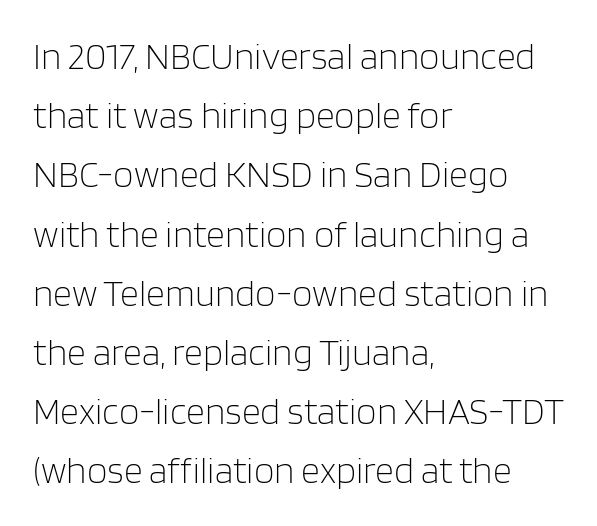
The image shows 37 px light sans-serif type, upright; set left-aligned, normal line spacing (1.6x), normal letter spacing, not underlined; low stroke contrast and a large x-height.
